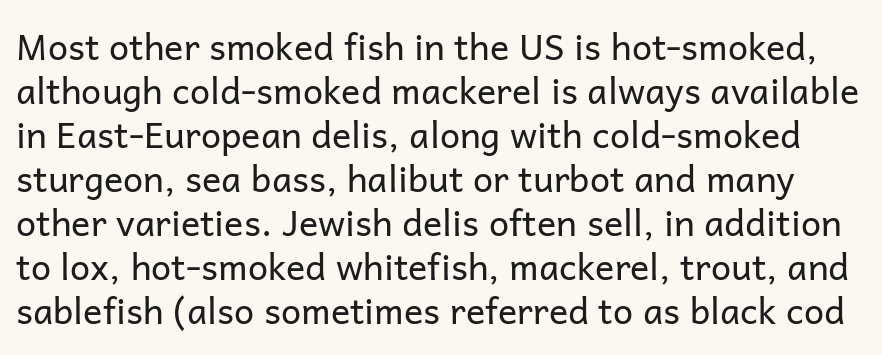
The image shows 36 px regular-weight sans-serif type, upright; set line spacing 1.22x, normal letter spacing, not underlined; low stroke contrast and a medium x-height.
